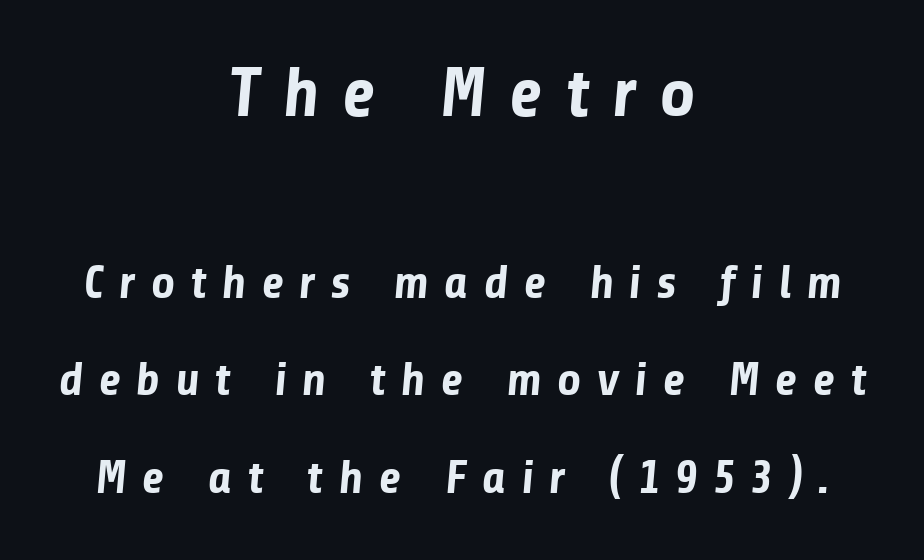
Q: Is the text bold? A: Yes.
Q: Is the typeface a serif or a sans-serif typeface? A: Sans-serif.
Q: Is the text underlined? A: No.
Q: How is the paragraph aligned? A: Centered.
Q: Is the spacing between letters normal or unusually wide? A: Unusually wide.
Q: Is the spacing between lines tight, normal or loose? A: Loose.
Q: Which block of text is set in a larger size, the first (top) or the second (bottom)? A: The first (top) one.
Q: Width (condensed, normal, or wide)? A: Normal.
Q: Stroke contrast? A: Low.
Q: x-height? A: Medium.
Q: Monospaced? A: No.
